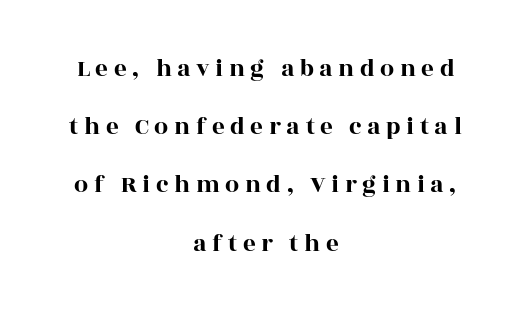
Q: Is the text italic (slanted)? A: No, it is upright.
Q: Is the text underlined? A: No.
Q: How is the paragraph aligned? A: Centered.
Q: Is the spacing between letters normal or unusually wide? A: Unusually wide.
Q: Is the spacing between lines tight, normal or loose? A: Loose.
